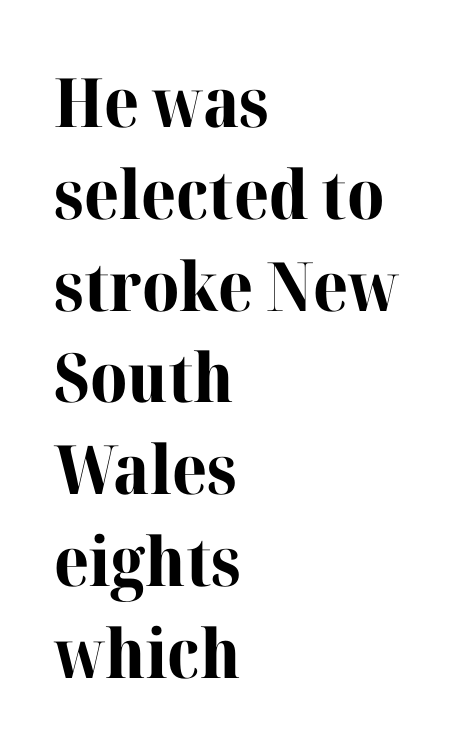
Here the designer chose a conventional face with non-uniform glyph widths. The zone under the glyphs is completely vacant. The rag falls on the right side of this text block. The letters stand upright; this is a roman face. Is the letter spacing exaggerated? No — it looks like the ordinary default. What weight is shown? A full bold with thick strokes.
